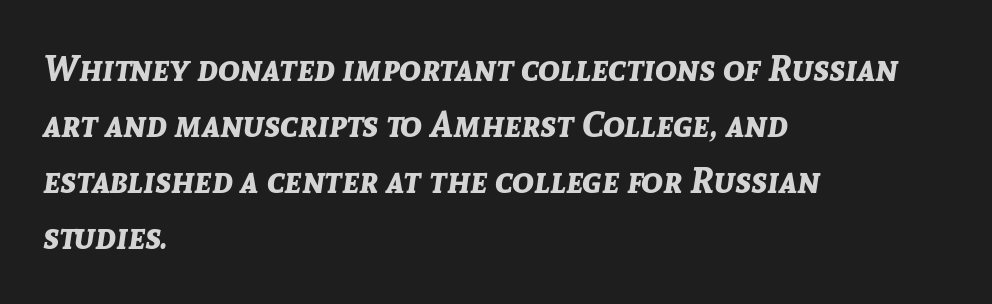
Spacing between characters is what you'd get straight out of the box. Varying glyph widths throughout — classic text-font behaviour. Slant detected: the letters are inclined. These lines carry a lot of weight — the face is fully bold. Check under the words: just untouched page. If you measured baseline to baseline, you'd find a middling distance.
